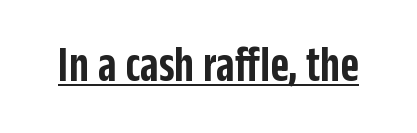
Emphasis is given by a line drawn under the lettering. A fair bit of extra ink — the face is semibold, not bold. Proportional: the letters do not fall into vertical columns. Do the letters lean? They stand straight. This rendering employs a face without finishing strokes, i.e., a sans-serif. The face used here is rendered with its standard letterfit.
